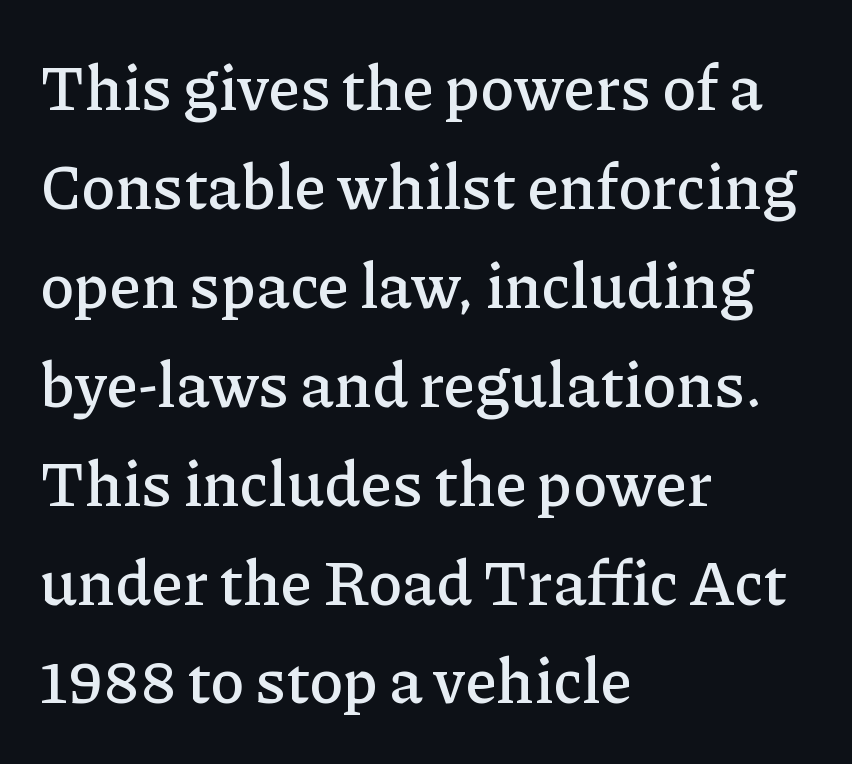
{"serif": "yes", "italic": "no", "width": "normal", "stroke_contrast": "low", "x_height": "medium", "monospaced": "no", "underline": "no", "align": "left", "line_spacing": "normal", "line_spacing_ratio": 1.57, "letter_spacing": "normal", "letter_spacing_em": 0.0, "glyph_px": 63}
